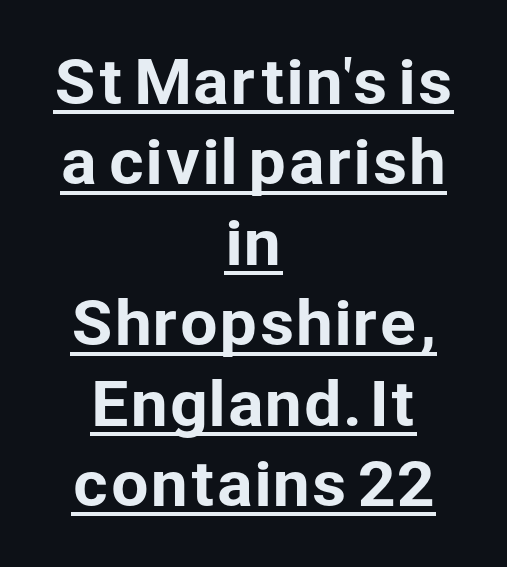
Check where the strokes stop: nothing finishes them off — pure sans. This is the regular roman posture of the typeface. Notice how a bar underscores the lettering throughout. Here the glyphs are tracked normally, forming tight word shapes.
